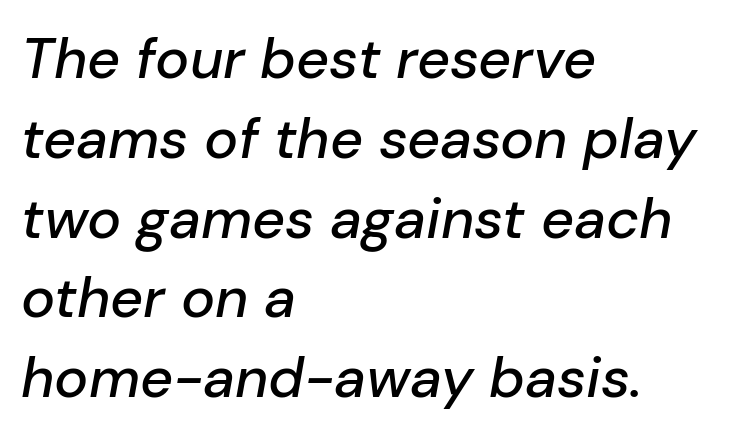
{"italic": "yes", "lean": "right", "slant_degrees": 10, "width": "normal", "stroke_contrast": "low", "x_height": "medium", "monospaced": "no", "underline": "no", "align": "left", "line_spacing": "normal", "line_spacing_ratio": 1.4, "letter_spacing": "normal", "letter_spacing_em": 0.0, "glyph_px": 57}
